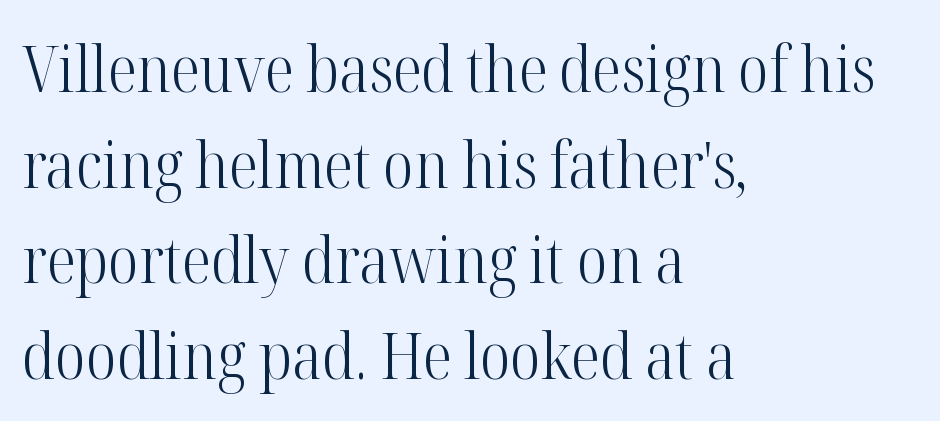
The image shows 65 px light, condensed serif type, upright; set left-aligned, normal line spacing (1.47x), normal letter spacing, not underlined; high stroke contrast and a medium x-height.
